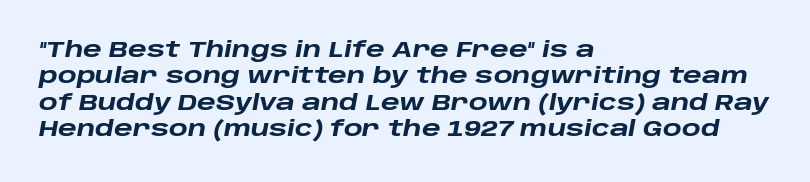
The image shows 22 px bold type, italic (leaning right); set left-aligned, line spacing 1.2x, normal letter spacing, not underlined.
